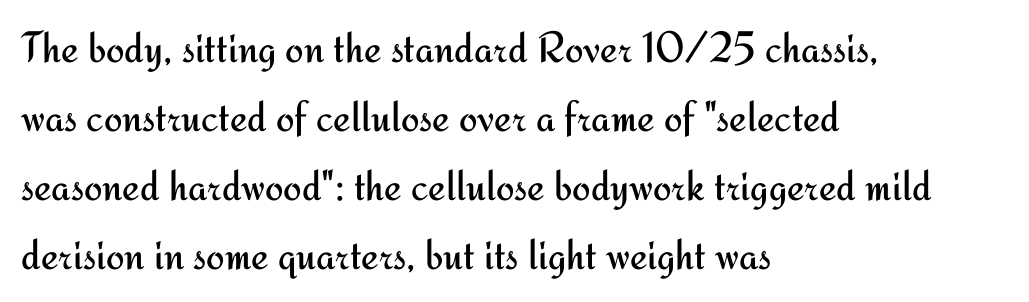
Q: Is the text bold? A: No.
Q: Is the text italic (slanted)? A: No, it is upright.
Q: Is the typeface a serif or a sans-serif typeface? A: Sans-serif.
Q: Is the text underlined? A: No.
Q: How is the paragraph aligned? A: Left-aligned.
Q: Is the spacing between letters normal or unusually wide? A: Normal.
Q: Is the spacing between lines tight, normal or loose? A: Normal.
Q: Width (condensed, normal, or wide)? A: Normal.
Q: Stroke contrast? A: Medium.
Q: x-height? A: Small.
Q: Monospaced? A: No.
